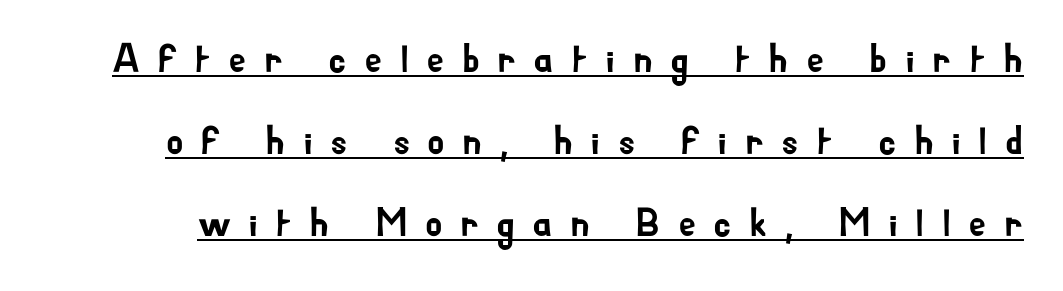
The image shows 40 px sans-serif type, upright; set loose line spacing (2.05x), unusually wide letter spacing (+0.43 em), underlined; low stroke contrast and a small x-height.
